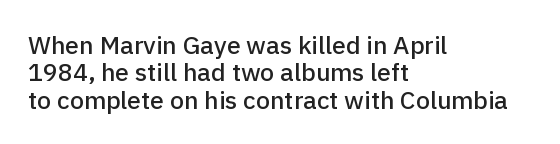
The image shows 25 px text type, upright; set left-aligned, tight line spacing (1.1x), normal letter spacing, not underlined.
